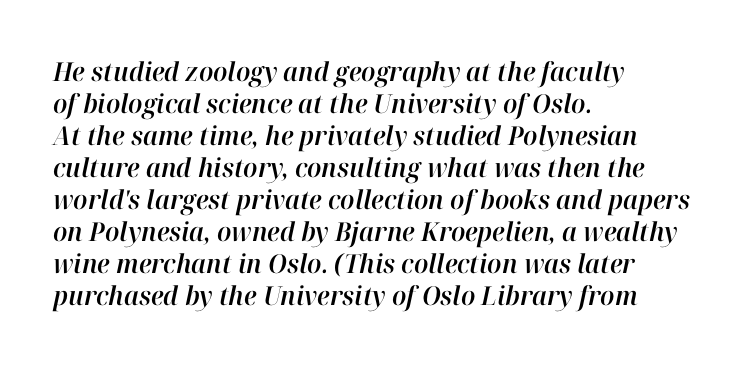
Q: Is the text italic (slanted)? A: Yes, it leans right by about 12 degrees.
Q: Is the text underlined? A: No.
Q: How is the paragraph aligned? A: Left-aligned.
Q: Is the spacing between letters normal or unusually wide? A: Normal.
